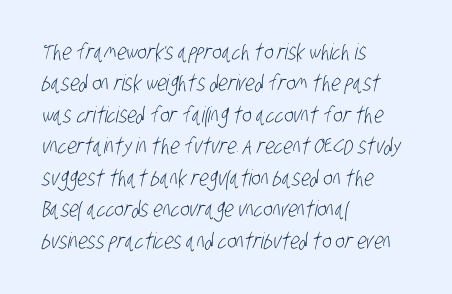
The image shows 22 px text type; set left-aligned, normal line spacing (1.43x), normal letter spacing, not underlined.
